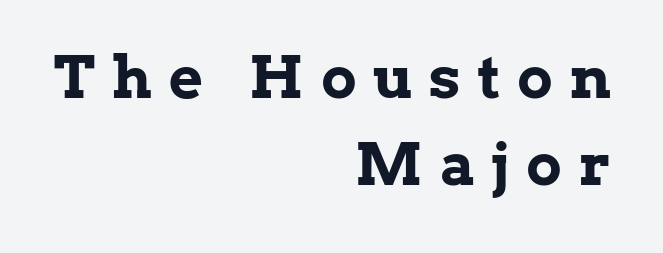
{"serif": "yes", "italic": "no", "bold": "yes", "weight": "bold", "width": "normal", "stroke_contrast": "low", "x_height": "medium", "monospaced": "no", "underline": "no", "align": "right", "line_spacing": "normal", "line_spacing_ratio": 1.48, "letter_spacing": "wide", "letter_spacing_em": 0.29, "glyph_px": 59}
